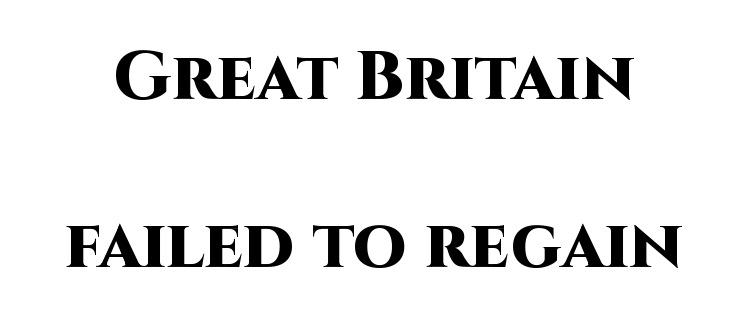
{"serif": "no", "italic": "no", "bold": "yes", "weight": "heavy", "width": "normal", "stroke_contrast": "high", "x_height": "large", "monospaced": "no", "underline": "no", "line_spacing": "loose", "line_spacing_ratio": 2.44, "letter_spacing": "normal", "letter_spacing_em": 0.0, "glyph_px": 69}
